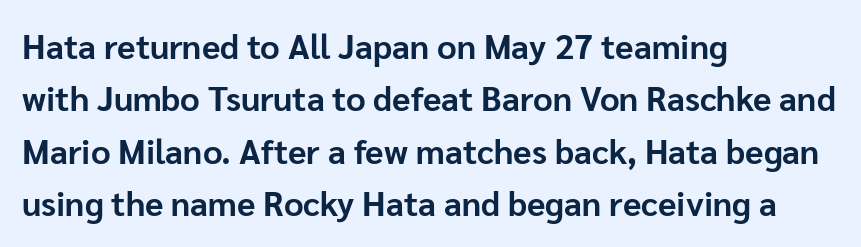
Q: Is the text bold? A: Yes.
Q: Is the text italic (slanted)? A: No, it is upright.
Q: Is the typeface a serif or a sans-serif typeface? A: Sans-serif.
Q: Is the text underlined? A: No.
Q: How is the paragraph aligned? A: Left-aligned.
Q: Is the spacing between letters normal or unusually wide? A: Normal.
Q: Is the spacing between lines tight, normal or loose? A: Normal.
Q: Width (condensed, normal, or wide)? A: Normal.
Q: Stroke contrast? A: Low.
Q: x-height? A: Medium.
Q: Monospaced? A: No.
